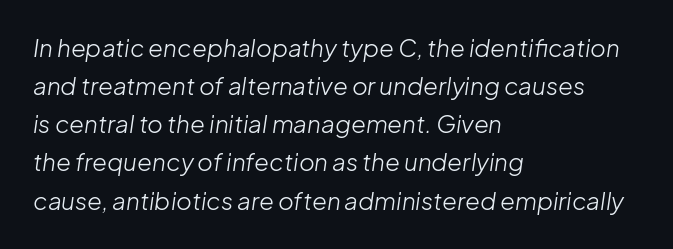
The space beneath each line is pristine and unruled. Unbolded letterforms with no extra heft. No extra tracking has been applied to these lines. Does the leading feel generous? No, just average. Is the type slanted? Yes — the strokes lean at a clear angle.
